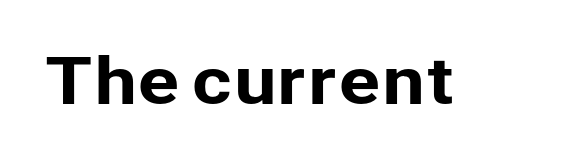
In terms of letterspacing, this is plain default setting. These lines are rendered in a variable-pitch font. Lines of text with bare space underneath. Typographically, this falls in the sans-serif category. Rendered with straight, roman letterforms.
